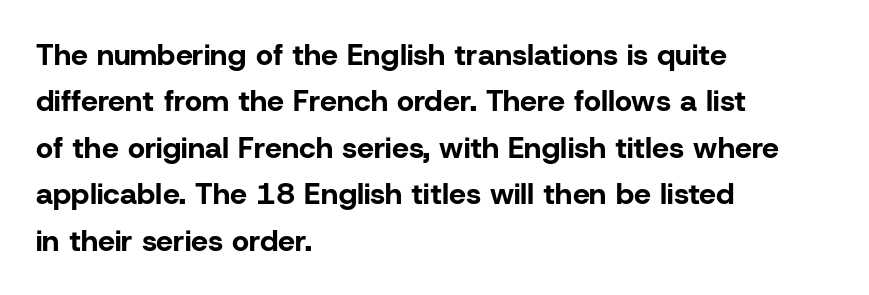
Underline: absent. Heavy, bold letterforms. The text was rendered using a sans face with plain stroke endings. The gaps between neighbouring characters are ordinary and unremarkable. The face used here is proportionally spaced, like ordinary book or web type. Ascenders rise straight up at ninety degrees.
